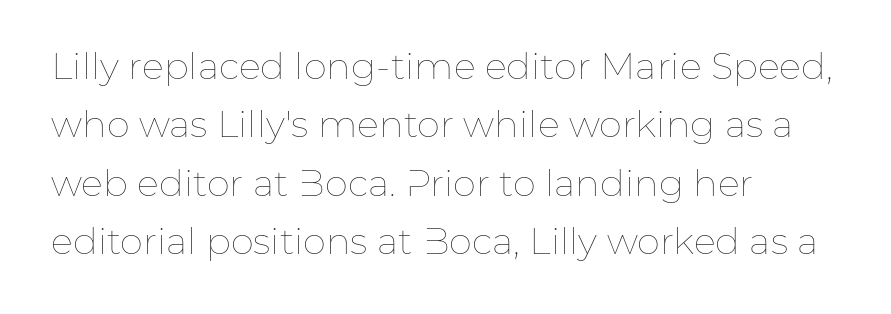
{"italic": "no", "bold": "no", "weight": "thin", "width": "normal", "stroke_contrast": "low", "x_height": "medium", "monospaced": "no", "underline": "no", "align": "left", "line_spacing": "normal", "line_spacing_ratio": 1.58, "letter_spacing": "normal", "letter_spacing_em": 0.0, "glyph_px": 37}
